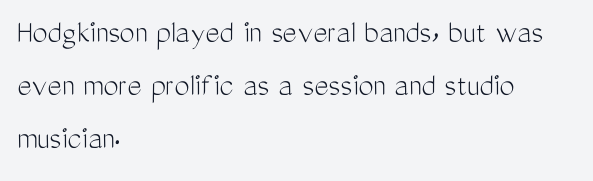
The image shows 34 px light, condensed sans-serif type, upright; set left-aligned, normal line spacing (1.56x), normal letter spacing, not underlined; medium stroke contrast and a medium x-height.
